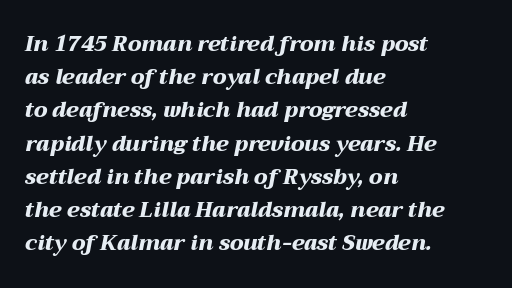
Q: Is the text bold? A: Yes.
Q: Is the text italic (slanted)? A: Yes, it leans right by about 12 degrees.
Q: Is the text underlined? A: No.
Q: How is the paragraph aligned? A: Left-aligned.
Q: Is the spacing between letters normal or unusually wide? A: Normal.
Q: Is the spacing between lines tight, normal or loose? A: Normal.
